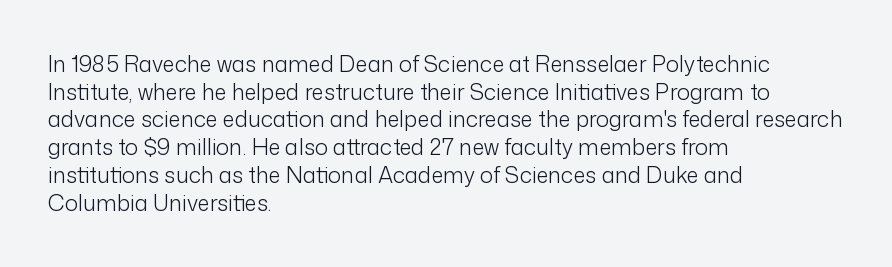
Q: Is the text bold? A: No.
Q: Is the text italic (slanted)? A: No, it is upright.
Q: Is the text underlined? A: No.
Q: How is the paragraph aligned? A: Left-aligned.
Q: Is the spacing between letters normal or unusually wide? A: Normal.
Q: Is the spacing between lines tight, normal or loose? A: Normal.
